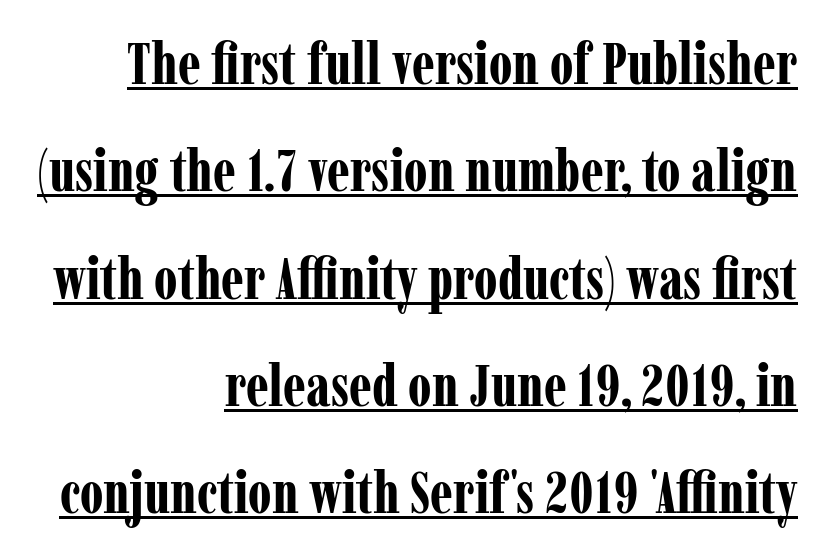
Q: Is the text bold? A: Yes.
Q: Is the text italic (slanted)? A: No, it is upright.
Q: Is the typeface a serif or a sans-serif typeface? A: Serif.
Q: Is the text underlined? A: Yes.
Q: How is the paragraph aligned? A: Right-aligned.
Q: Is the spacing between letters normal or unusually wide? A: Normal.
Q: Width (condensed, normal, or wide)? A: Condensed.
Q: Stroke contrast? A: Low.
Q: x-height? A: Medium.
Q: Monospaced? A: No.
